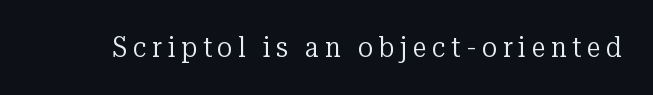
The image shows 28 px regular-weight serif type, upright; set unusually wide letter spacing (+0.2 em), not underlined; low stroke contrast and a medium x-height.
